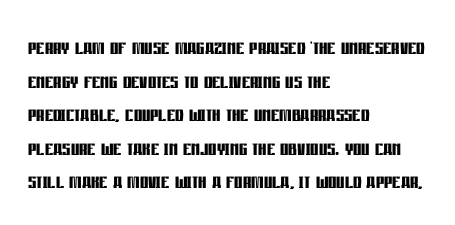
Q: Is the text bold? A: Yes.
Q: Is the text italic (slanted)? A: No, it is upright.
Q: Is the text underlined? A: No.
Q: How is the paragraph aligned? A: Left-aligned.
Q: Is the spacing between letters normal or unusually wide? A: Normal.
Q: Is the spacing between lines tight, normal or loose? A: Normal.
